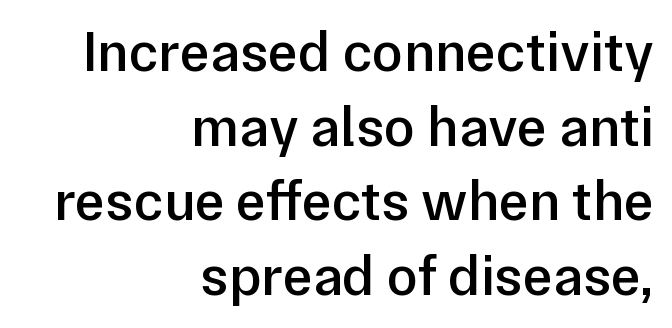
Q: Is the text bold? A: Semi-bold.
Q: Is the text italic (slanted)? A: No, it is upright.
Q: Is the typeface a serif or a sans-serif typeface? A: Sans-serif.
Q: Is the text underlined? A: No.
Q: How is the paragraph aligned? A: Right-aligned.
Q: Is the spacing between letters normal or unusually wide? A: Normal.
Q: Is the spacing between lines tight, normal or loose? A: Normal.
Q: Width (condensed, normal, or wide)? A: Normal.
Q: Stroke contrast? A: Low.
Q: x-height? A: Medium.
Q: Monospaced? A: No.
